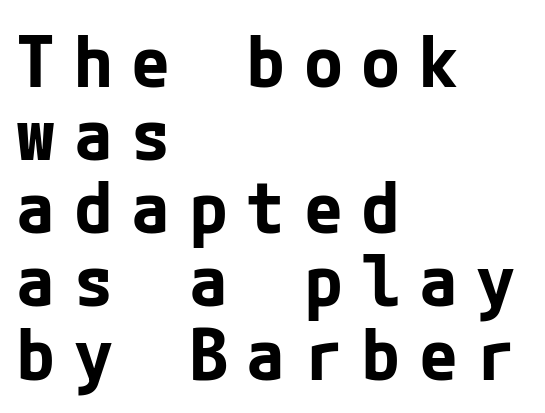
Q: Is the text bold? A: Yes.
Q: Is the text italic (slanted)? A: No, it is upright.
Q: Is the typeface a serif or a sans-serif typeface? A: Sans-serif.
Q: Is the text underlined? A: No.
Q: How is the paragraph aligned? A: Left-aligned.
Q: Is the spacing between letters normal or unusually wide? A: Unusually wide.
Q: Is the spacing between lines tight, normal or loose? A: Tight.
Q: Width (condensed, normal, or wide)? A: Normal.
Q: Stroke contrast? A: Low.
Q: x-height? A: Medium.
